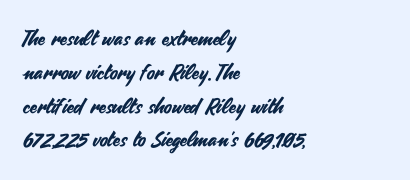
The image shows 21 px text type; set left-aligned, normal line spacing (1.61x), normal letter spacing, not underlined.
